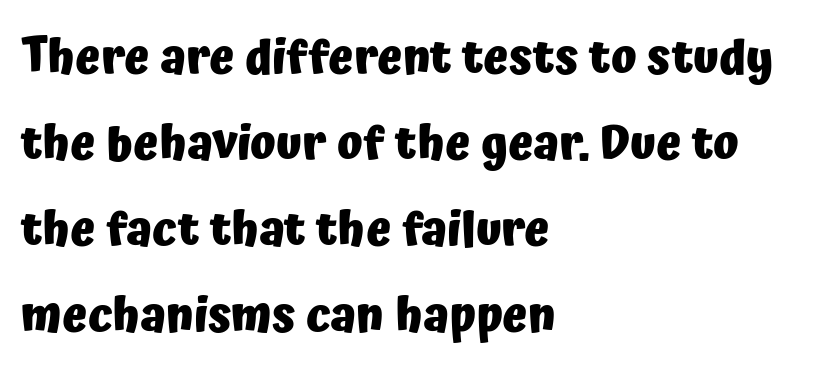
The axis of the letterforms is exactly vertical. Is the letter spacing exaggerated? No — it looks like the ordinary default. The type family on display is of the sans-serif kind. The space directly below the letters is spotless. Typeset ragged right — the left edge is the straight one.
